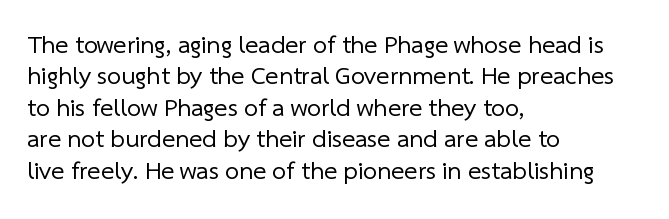
The image shows 25 px text type; set left-aligned, normal line spacing (1.26x), normal letter spacing, not underlined.
